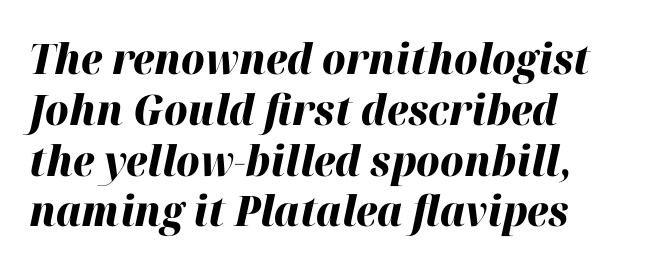
{"italic": "yes", "lean": "right", "slant_degrees": 12, "bold": "yes", "weight": "heavy", "width": "normal", "stroke_contrast": "high", "x_height": "medium", "monospaced": "no", "underline": "no", "align": "left", "line_spacing_ratio": 1.21, "letter_spacing": "normal", "letter_spacing_em": 0.0, "glyph_px": 42}
